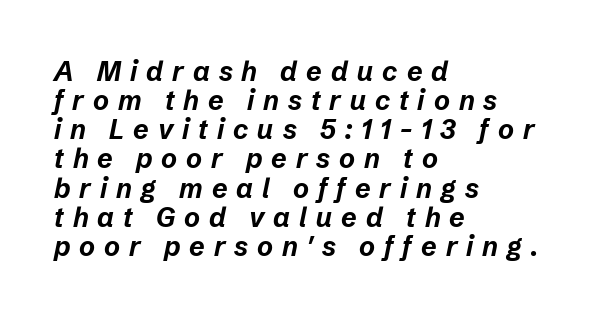
Q: Is the text bold? A: Yes.
Q: Is the text italic (slanted)? A: Yes, it leans right by about 12 degrees.
Q: Is the text underlined? A: No.
Q: How is the paragraph aligned? A: Left-aligned.
Q: Is the spacing between letters normal or unusually wide? A: Unusually wide.
Q: Is the spacing between lines tight, normal or loose? A: Tight.
